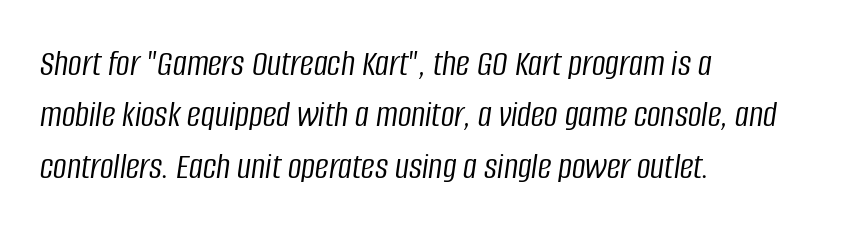
The image shows 38 px light, condensed type, italic (leaning right); set left-aligned, normal line spacing (1.35x), normal letter spacing, not underlined; low stroke contrast and a large x-height.
